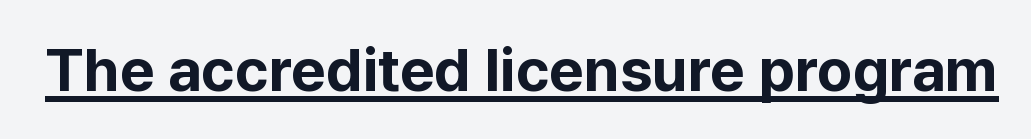
{"serif": "no", "italic": "no", "bold": "yes", "weight": "bold", "width": "normal", "stroke_contrast": "low", "x_height": "medium", "monospaced": "no", "underline": "yes", "letter_spacing": "normal", "letter_spacing_em": 0.0, "glyph_px": 60}
